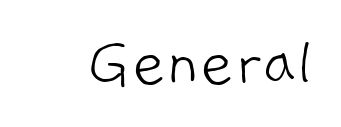
The image shows 72 px light sans-serif type; set normal letter spacing, not underlined; low stroke contrast and a medium x-height.
